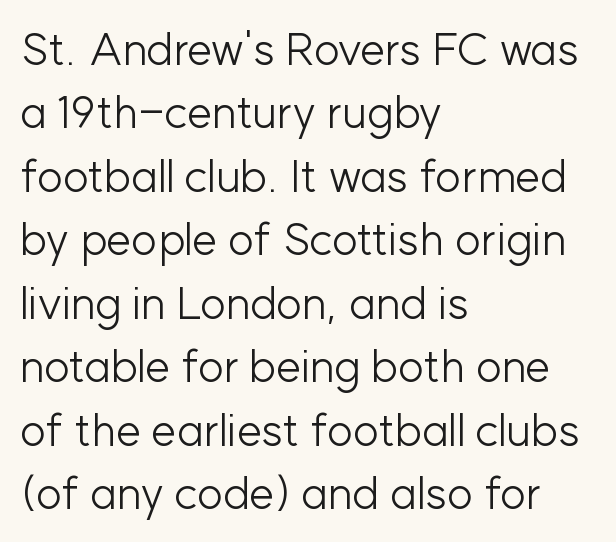
Q: Is the text bold? A: No.
Q: Is the text italic (slanted)? A: No, it is upright.
Q: Is the typeface a serif or a sans-serif typeface? A: Sans-serif.
Q: Is the text underlined? A: No.
Q: How is the paragraph aligned? A: Left-aligned.
Q: Is the spacing between letters normal or unusually wide? A: Normal.
Q: Is the spacing between lines tight, normal or loose? A: Normal.
Q: Width (condensed, normal, or wide)? A: Normal.
Q: Stroke contrast? A: Low.
Q: x-height? A: Medium.
Q: Monospaced? A: No.
